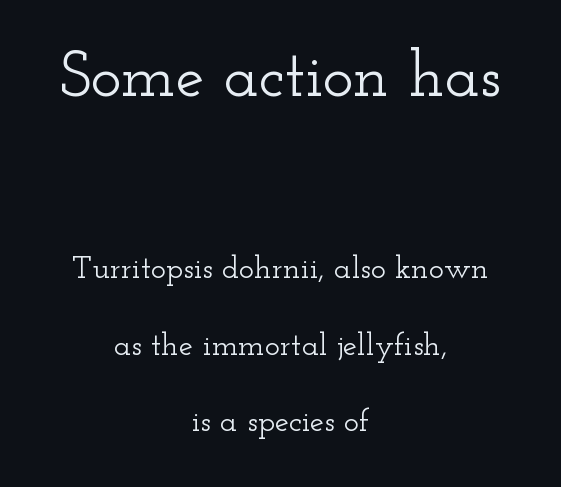
Glyph-to-glyph distance matches everyday printed text. The text block is weighted toward neither margin, spreading evenly from the middle. The letters stand straight up with perfectly vertical stems. Lines of text with bare space underneath. Here the designer chose a conventional face with non-uniform glyph widths.
